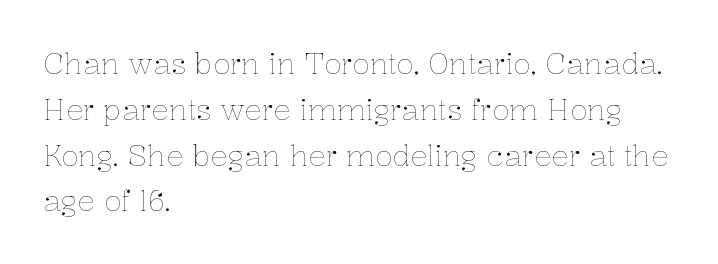
The specimen reads as upright at a glance. Each line starts at the same left margin while the right side varies. This rendering leaves character spacing at its baseline value. Horizontal bands of white between lines are of average thickness. The typeface has the unassuming heft of standard copy or less. Type without underlining.
